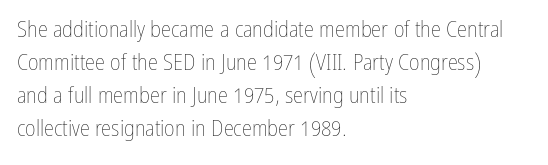
The image shows 23 px text type, upright; set left-aligned, normal line spacing (1.43x), normal letter spacing, not underlined.
